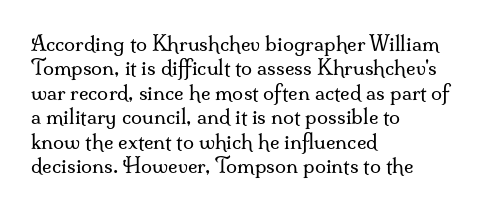
{"italic": "no", "bold": "no", "underline": "no", "align": "left", "line_spacing_ratio": 1.22, "letter_spacing": "normal", "letter_spacing_em": 0.0, "glyph_px": 20}
